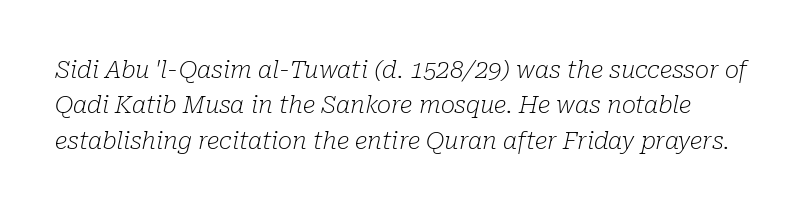
Q: Is the text bold? A: No.
Q: Is the text italic (slanted)? A: Yes, it leans right by about 10 degrees.
Q: Is the text underlined? A: No.
Q: Is the spacing between letters normal or unusually wide? A: Normal.
Q: Is the spacing between lines tight, normal or loose? A: Normal.
